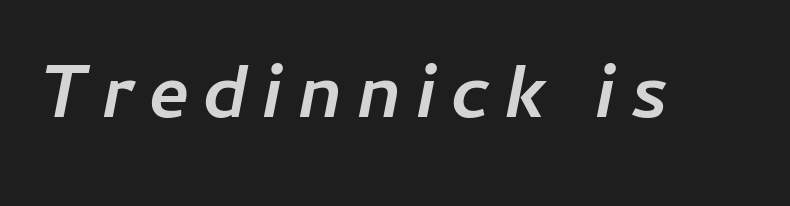
The image shows 76 px semibold type, italic (leaning right); set not underlined; low stroke contrast and a medium x-height.
